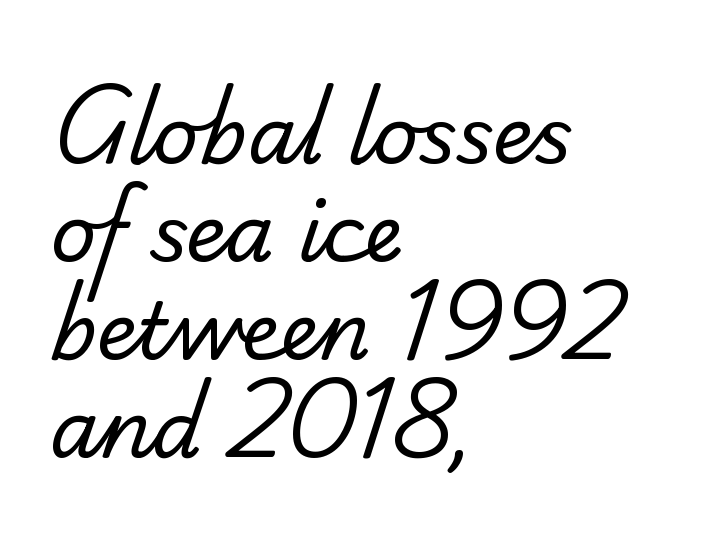
{"serif": "yes", "bold": "no", "weight": "regular", "width": "normal", "stroke_contrast": "low", "x_height": "small", "monospaced": "no", "underline": "no", "align": "left", "line_spacing_ratio": 1.24, "letter_spacing": "normal", "letter_spacing_em": 0.0, "glyph_px": 79}
